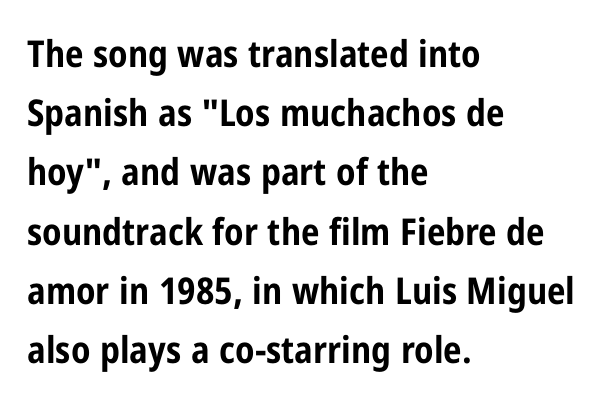
The letters are bold, with thick, heavy strokes. Bare-footed words on every line. A typesetter would call this zero additional tracking. This block has exactly the height ordinary leading produces. Teacher's note: observe the even left margin — that is flush-left alignment. The lettering stays uniformly vertical, giving the passage a roman look.
